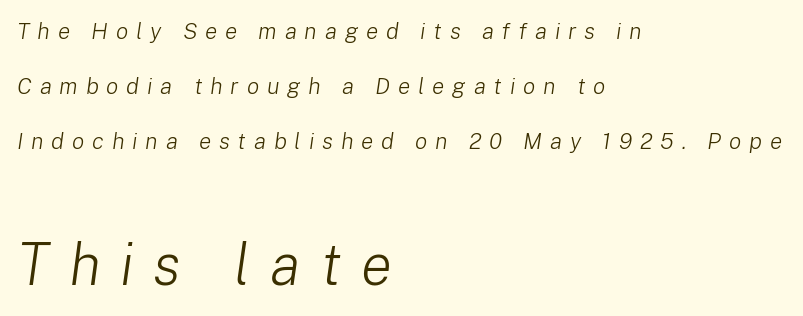
Nobody drew a line under any word here. This sample uses expanded letter spacing, leaving extra air between glyphs. The second block has been scaled up relative to the first. Stroke mass is kept to a normal reading level or below. Quick note: interline space is abundant.
